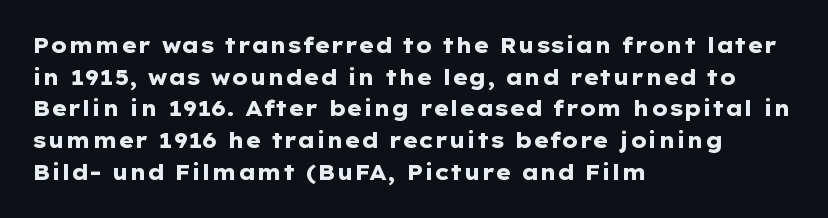
Q: Is the text bold? A: Yes.
Q: Is the text italic (slanted)? A: No, it is upright.
Q: Is the text underlined? A: No.
Q: How is the paragraph aligned? A: Left-aligned.
Q: Is the spacing between letters normal or unusually wide? A: Normal.
Q: Is the spacing between lines tight, normal or loose? A: Normal.
